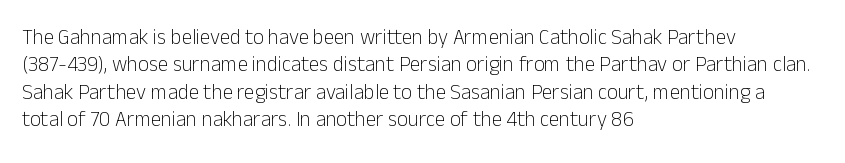
Q: Is the text bold? A: No.
Q: Is the text italic (slanted)? A: No, it is upright.
Q: Is the text underlined? A: No.
Q: How is the paragraph aligned? A: Left-aligned.
Q: Is the spacing between letters normal or unusually wide? A: Normal.
Q: Is the spacing between lines tight, normal or loose? A: Normal.
